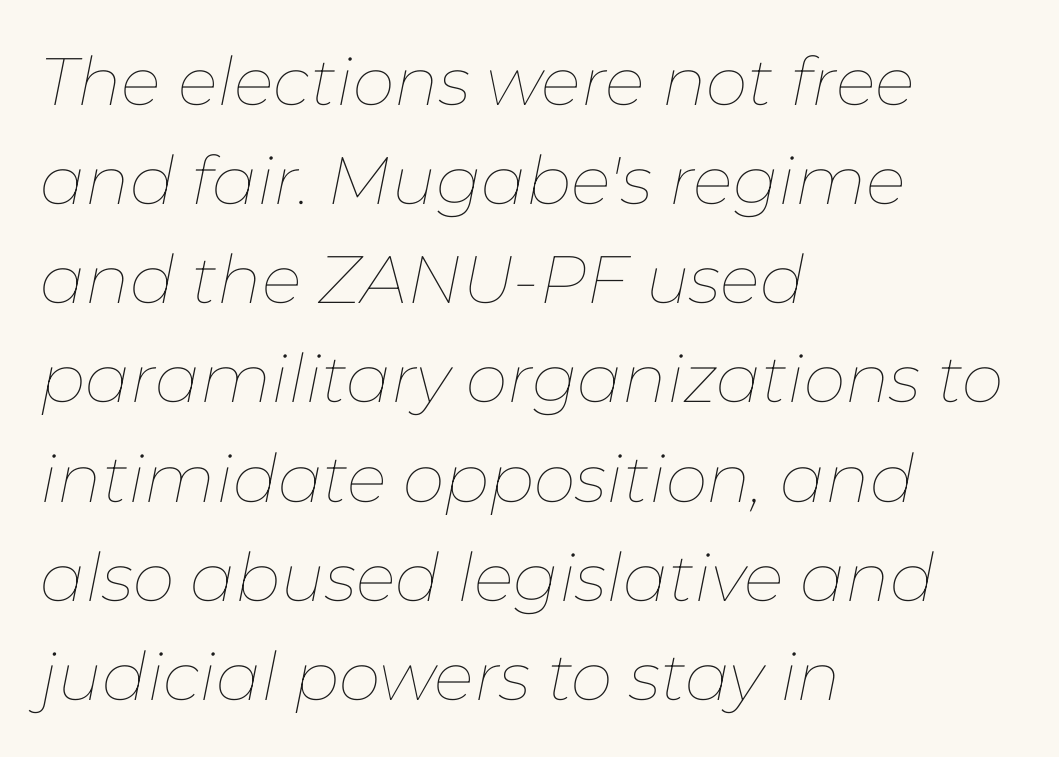
Think standard paragraph weight, or any step lighter than that. Each new line begins a customary step beneath the previous one. Descenders are the only things crossing below the line. These lines were composed using italics.
